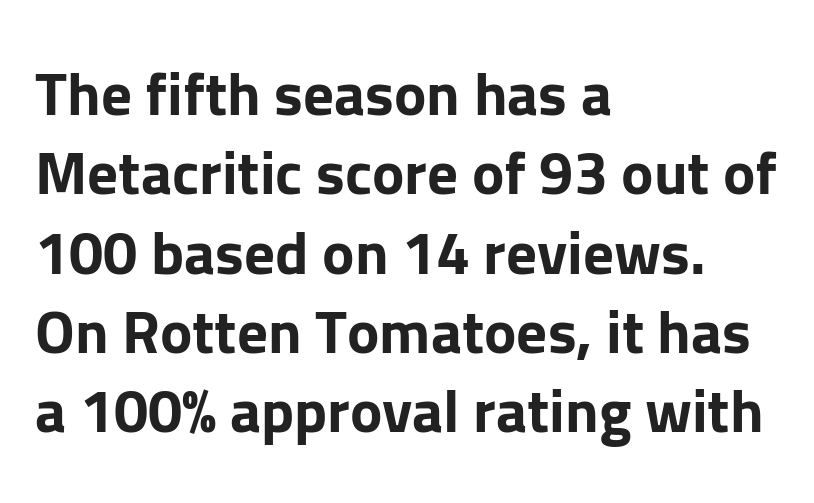
Q: Is the text bold? A: Yes.
Q: Is the text italic (slanted)? A: No, it is upright.
Q: Is the typeface a serif or a sans-serif typeface? A: Sans-serif.
Q: Is the text underlined? A: No.
Q: How is the paragraph aligned? A: Left-aligned.
Q: Is the spacing between letters normal or unusually wide? A: Normal.
Q: Is the spacing between lines tight, normal or loose? A: Normal.
Q: Width (condensed, normal, or wide)? A: Normal.
Q: Stroke contrast? A: Low.
Q: x-height? A: Medium.
Q: Monospaced? A: No.
